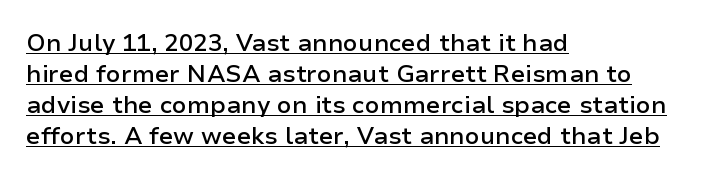
Leading: standard. You could call the tracking neutral — neither tight nor loose. In terms of weight, the rendering is demibold, just under bold. The setting favours the left margin, as ordinary paragraphs usually do. Does the lettering tilt? It doesn't — this is upright. Like a heading marked for emphasis, these lines bear an underscore.
